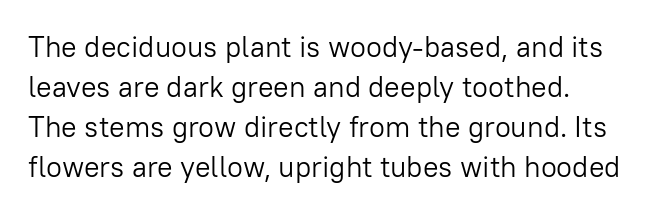
{"serif": "no", "italic": "no", "bold": "no", "weight": "light", "width": "normal", "stroke_contrast": "low", "x_height": "medium", "monospaced": "no", "underline": "no", "line_spacing": "normal", "line_spacing_ratio": 1.38, "letter_spacing": "normal", "letter_spacing_em": 0.0, "glyph_px": 29}
